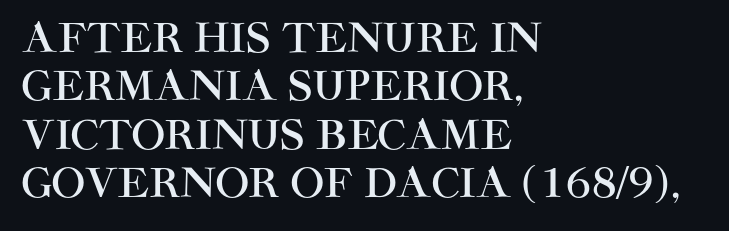
Q: Is the text italic (slanted)? A: No, it is upright.
Q: Is the typeface a serif or a sans-serif typeface? A: Sans-serif.
Q: Is the text underlined? A: No.
Q: How is the paragraph aligned? A: Left-aligned.
Q: Is the spacing between letters normal or unusually wide? A: Normal.
Q: Width (condensed, normal, or wide)? A: Normal.
Q: Stroke contrast? A: High.
Q: x-height? A: Large.
Q: Monospaced? A: No.
